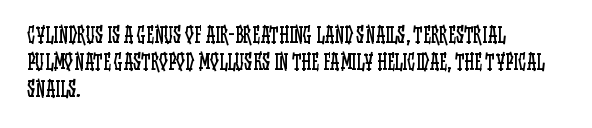
This sample uses an upright cut, with every glyph sitting square on the baseline. Reading down the column, the eye jumps a familiar distance to each next line. The horizontal fit of the characters is conventional and even. This is not heavy type; no bold has been used.
